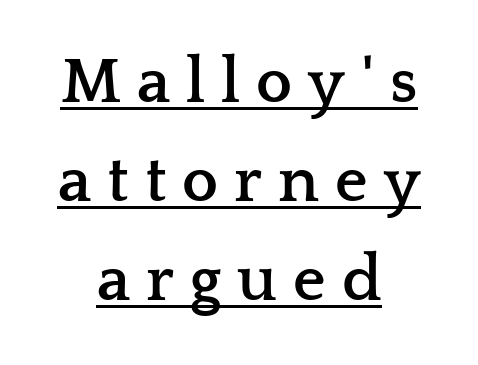
{"serif": "yes", "italic": "no", "bold": "yes", "weight": "semibold", "width": "wide", "stroke_contrast": "low", "x_height": "medium", "monospaced": "no", "underline": "yes", "align": "center", "line_spacing": "normal", "line_spacing_ratio": 1.55, "letter_spacing": "wide", "letter_spacing_em": 0.25, "glyph_px": 64}
